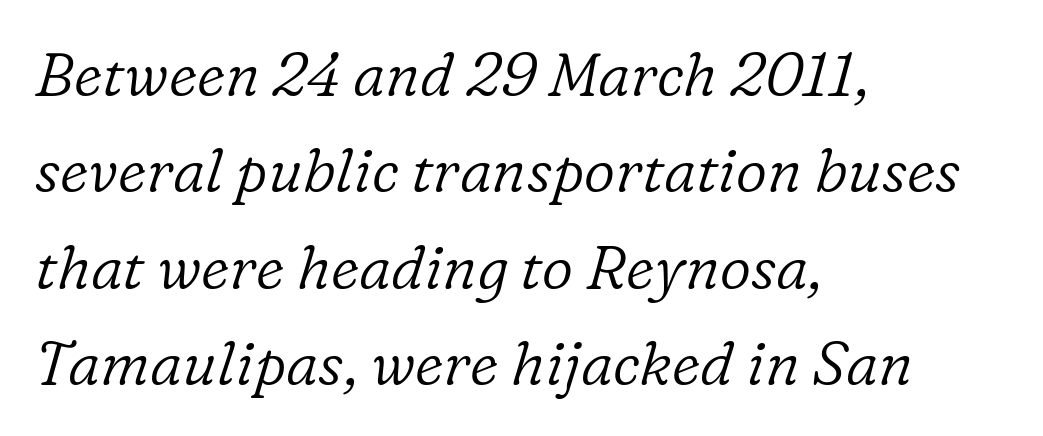
Q: Is the text bold? A: No.
Q: Is the text italic (slanted)? A: Yes, it leans right by about 16 degrees.
Q: Is the typeface a serif or a sans-serif typeface? A: Serif.
Q: Is the text underlined? A: No.
Q: How is the paragraph aligned? A: Left-aligned.
Q: Is the spacing between letters normal or unusually wide? A: Normal.
Q: Is the spacing between lines tight, normal or loose? A: Normal.
Q: Width (condensed, normal, or wide)? A: Normal.
Q: Stroke contrast? A: Low.
Q: x-height? A: Medium.
Q: Monospaced? A: No.
